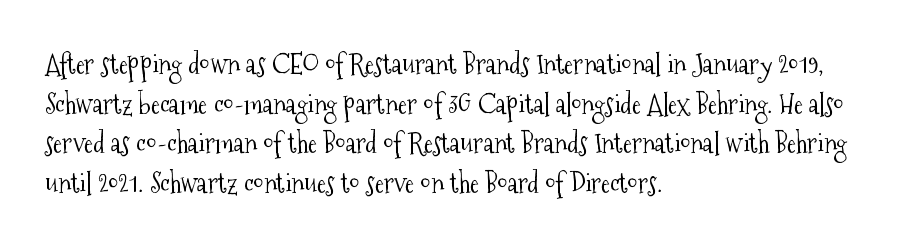
Q: Is the text bold? A: No.
Q: Is the text italic (slanted)? A: No, it is upright.
Q: Is the text underlined? A: No.
Q: How is the paragraph aligned? A: Left-aligned.
Q: Is the spacing between letters normal or unusually wide? A: Normal.
Q: Is the spacing between lines tight, normal or loose? A: Normal.
